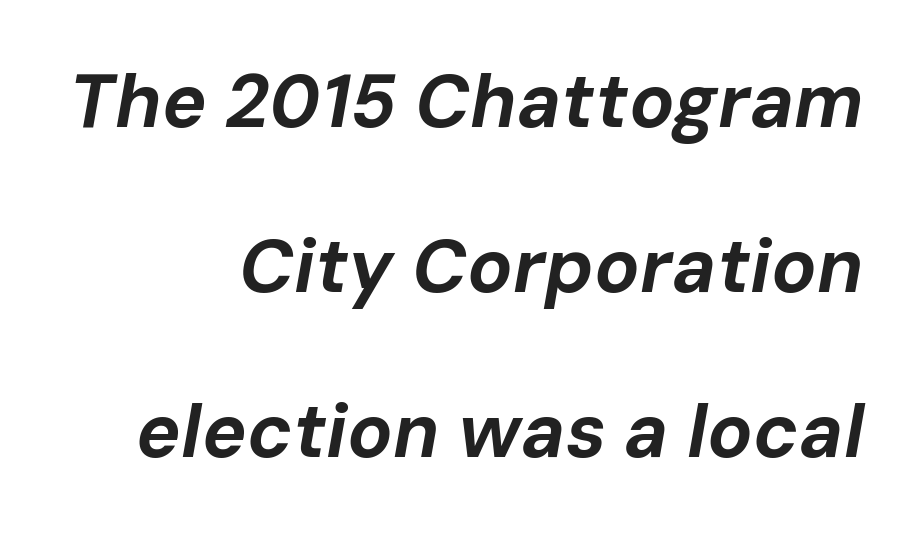
{"italic": "yes", "lean": "right", "slant_degrees": 10, "bold": "yes", "weight": "bold", "width": "normal", "stroke_contrast": "low", "x_height": "medium", "monospaced": "no", "underline": "no", "align": "right", "line_spacing": "loose", "line_spacing_ratio": 2.2, "letter_spacing": "normal", "letter_spacing_em": 0.0, "glyph_px": 75}
